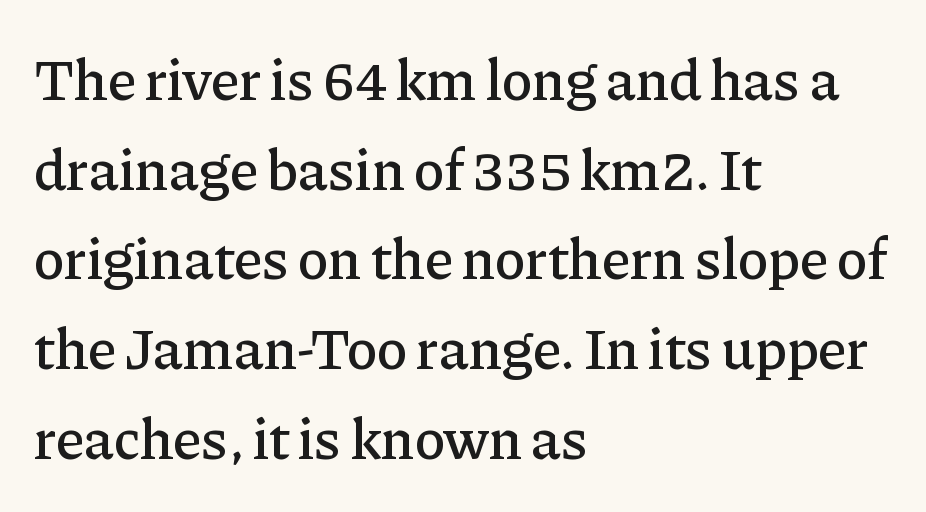
Q: Is the text italic (slanted)? A: No, it is upright.
Q: Is the typeface a serif or a sans-serif typeface? A: Serif.
Q: Is the text underlined? A: No.
Q: How is the paragraph aligned? A: Left-aligned.
Q: Is the spacing between letters normal or unusually wide? A: Normal.
Q: Is the spacing between lines tight, normal or loose? A: Normal.
Q: Width (condensed, normal, or wide)? A: Normal.
Q: Stroke contrast? A: Low.
Q: x-height? A: Medium.
Q: Monospaced? A: No.
